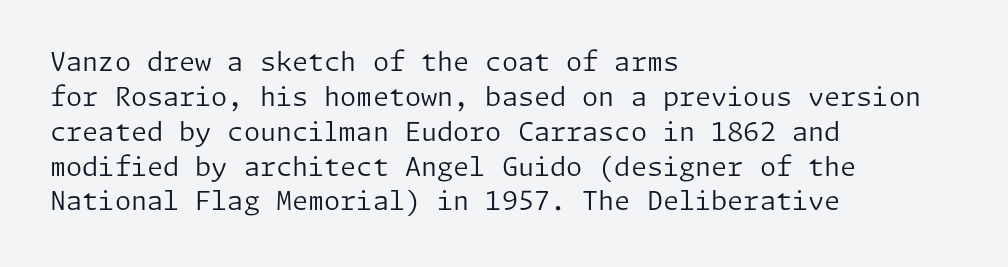
The strip under each line holds only bare page. Short note: letters normally spaced. The axis of the letterforms is exactly vertical. Line spacing here is normal. The rendering anchors every line to the left-hand side.
